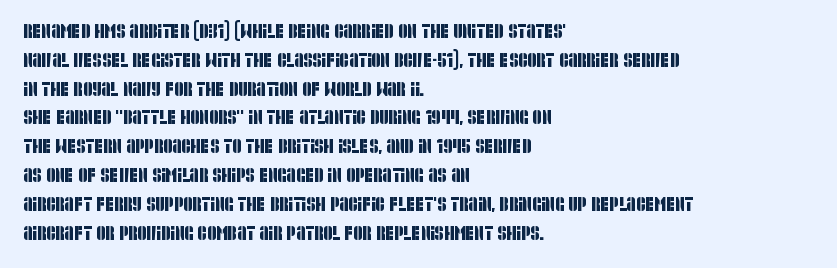
Q: Is the text underlined? A: No.
Q: How is the paragraph aligned? A: Left-aligned.
Q: Is the spacing between letters normal or unusually wide? A: Normal.
Q: Is the spacing between lines tight, normal or loose? A: Normal.
